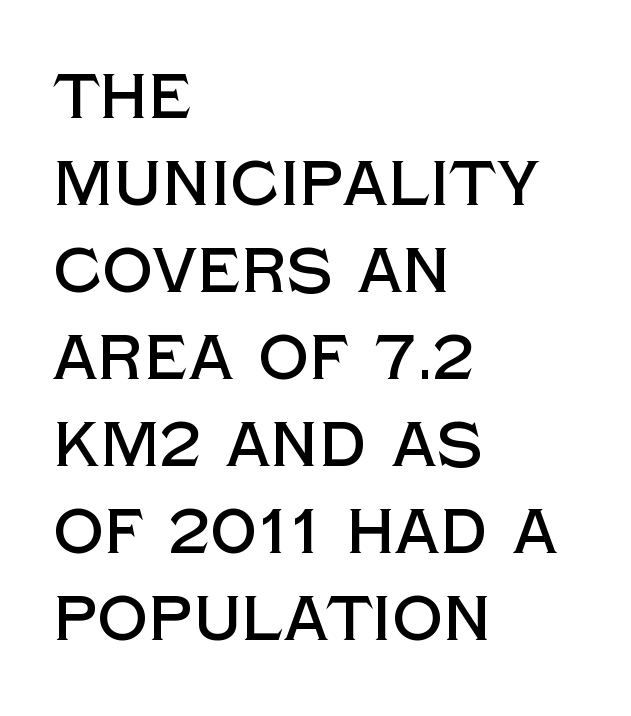
The image shows 63 px sans-serif type, upright; set left-aligned, normal line spacing (1.38x), normal letter spacing, not underlined; a large x-height.
